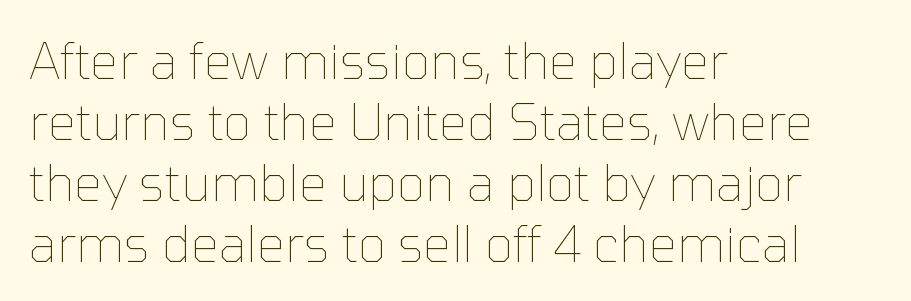
The image shows 50 px thin type, upright; set left-aligned, line spacing 1.22x, normal letter spacing, not underlined; low stroke contrast and a medium x-height.
